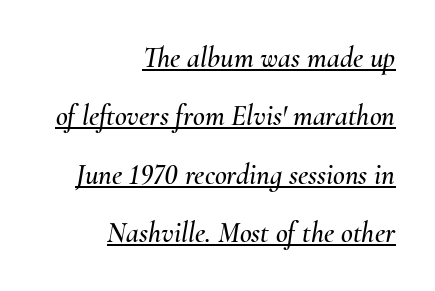
Q: Is the text italic (slanted)? A: Yes, it leans right by about 10 degrees.
Q: Is the text underlined? A: Yes.
Q: How is the paragraph aligned? A: Right-aligned.
Q: Is the spacing between letters normal or unusually wide? A: Normal.
Q: Is the spacing between lines tight, normal or loose? A: Loose.
Q: Width (condensed, normal, or wide)? A: Normal.
Q: Stroke contrast? A: Medium.
Q: x-height? A: Small.
Q: Monospaced? A: No.
